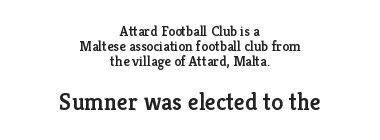
Q: Is the text bold? A: Semi-bold.
Q: Is the text italic (slanted)? A: No, it is upright.
Q: Is the text underlined? A: No.
Q: How is the paragraph aligned? A: Centered.
Q: Is the spacing between letters normal or unusually wide? A: Normal.
Q: Is the spacing between lines tight, normal or loose? A: Tight.
Q: Which block of text is set in a larger size, the first (top) or the second (bottom)? A: The second (bottom) one.
